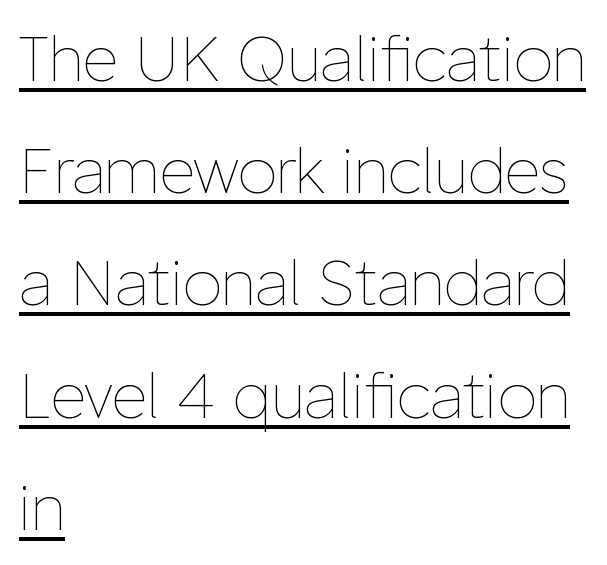
You can tell it's not italic because the verticals are truly vertical. The typeface has the unassuming heft of standard copy or less. These lines are rendered in a variable-pitch font. Standard letterfit; no display-style spreading of the glyphs.
